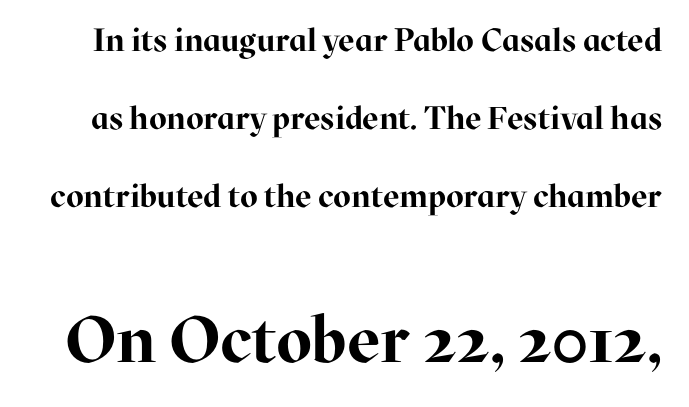
The typeface chosen for these lines features serifs. How are the letters spaced? Ordinarily, with no added tracking. Compared with typical paragraphs, the rows here are farther apart. The passage shown is emphatically bold.
